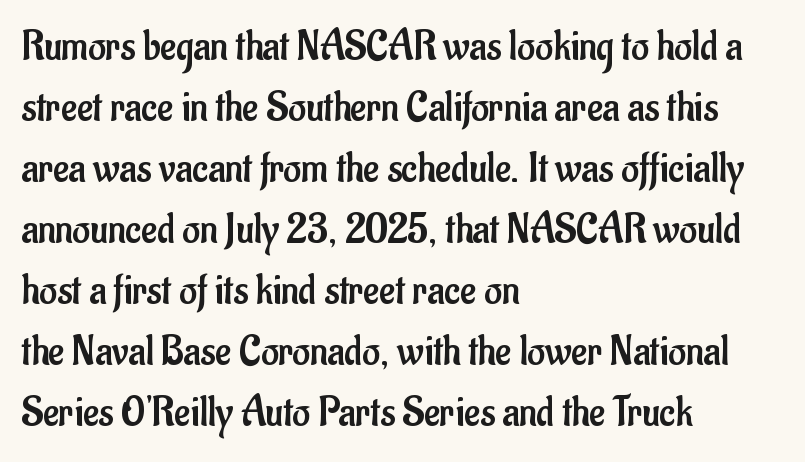
{"serif": "no", "italic": "no", "bold": "no", "weight": "regular", "width": "condensed", "stroke_contrast": "low", "x_height": "small", "monospaced": "no", "underline": "no", "align": "left", "line_spacing": "normal", "line_spacing_ratio": 1.42, "letter_spacing": "normal", "letter_spacing_em": 0.0, "glyph_px": 43}
